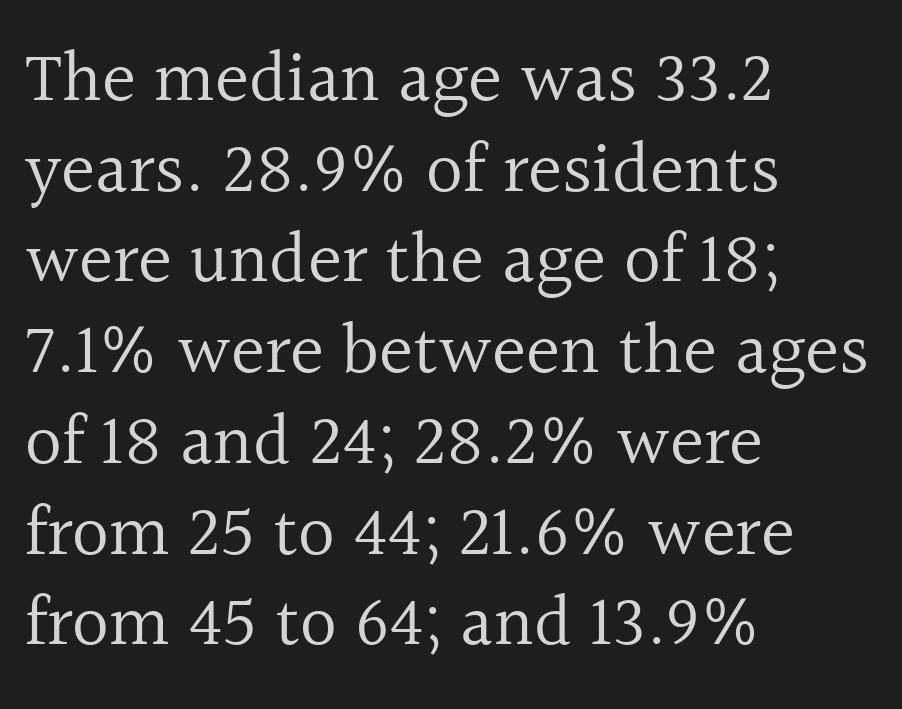
The text block is weighted toward the left margin, trailing off unevenly rightward. Quick note: interline space is typical. Is this a fixed-width face? No — the glyphs have proportional, varying widths. Quick note: not italic, upright. A serif font was chosen for this passage. The string is rendered with underlining switched off.
